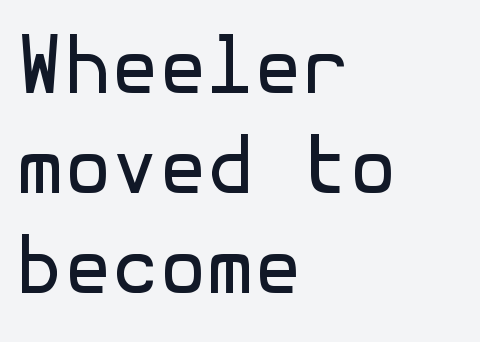
The image shows 77 px regular-weight sans-serif type, upright; set left-aligned, normal line spacing (1.3x), normal letter spacing, not underlined; a medium x-height.
